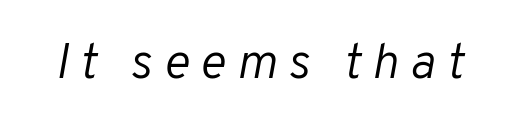
Q: Is the text bold? A: No.
Q: Is the text italic (slanted)? A: Yes, it leans right by about 10 degrees.
Q: Is the text underlined? A: No.
Q: Is the spacing between letters normal or unusually wide? A: Unusually wide.
Q: Width (condensed, normal, or wide)? A: Normal.
Q: Stroke contrast? A: Low.
Q: x-height? A: Medium.
Q: Monospaced? A: No.
